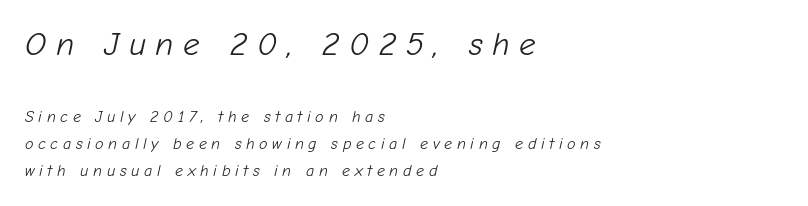
Q: Is the text bold? A: No.
Q: Is the text italic (slanted)? A: Yes, it leans right by about 12 degrees.
Q: Is the text underlined? A: No.
Q: How is the paragraph aligned? A: Left-aligned.
Q: Is the spacing between letters normal or unusually wide? A: Unusually wide.
Q: Is the spacing between lines tight, normal or loose? A: Normal.
Q: Which block of text is set in a larger size, the first (top) or the second (bottom)? A: The first (top) one.
Q: Width (condensed, normal, or wide)? A: Normal.
Q: Stroke contrast? A: Low.
Q: x-height? A: Medium.
Q: Monospaced? A: No.
